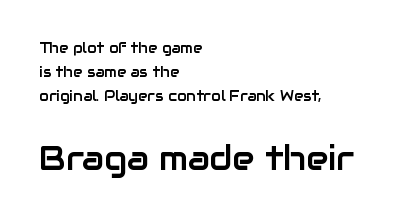
The image shows 33 px sans-serif type, upright; set left-aligned, line spacing 1.71x, normal letter spacing, not underlined; the second (bottom) block is 2.36x larger; low stroke contrast and a medium x-height.
